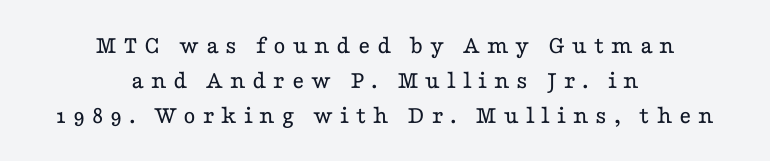
Q: Is the text bold? A: No.
Q: Is the text italic (slanted)? A: No, it is upright.
Q: Is the text underlined? A: No.
Q: How is the paragraph aligned? A: Centered.
Q: Is the spacing between letters normal or unusually wide? A: Unusually wide.
Q: Is the spacing between lines tight, normal or loose? A: Normal.
